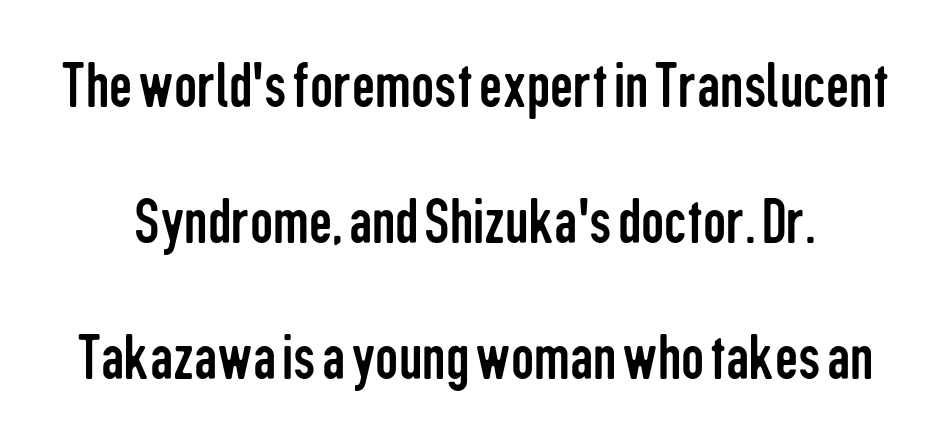
Q: Is the text bold? A: No.
Q: Is the text italic (slanted)? A: No, it is upright.
Q: Is the typeface a serif or a sans-serif typeface? A: Sans-serif.
Q: Is the text underlined? A: No.
Q: Is the spacing between letters normal or unusually wide? A: Normal.
Q: Is the spacing between lines tight, normal or loose? A: Loose.
Q: Width (condensed, normal, or wide)? A: Condensed.
Q: Stroke contrast? A: Low.
Q: x-height? A: Medium.
Q: Monospaced? A: No.
